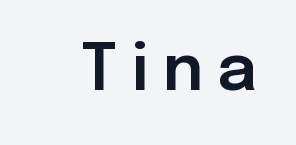
The image shows 64 px sans-serif type, upright; set unusually wide letter spacing (+0.22 em), not underlined; low stroke contrast and a medium x-height.
